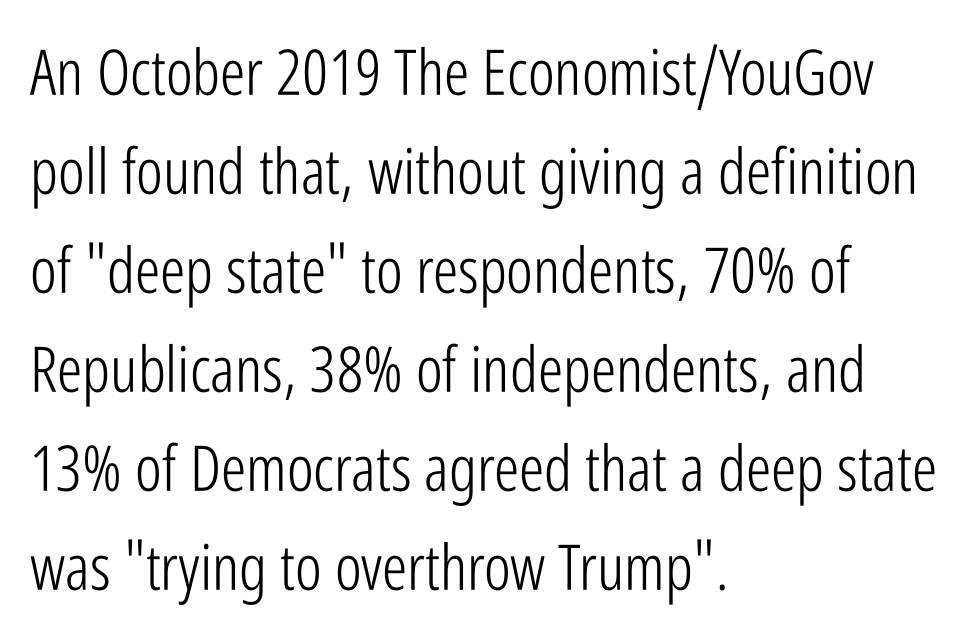
{"serif": "no", "italic": "no", "bold": "no", "weight": "light", "width": "condensed", "stroke_contrast": "low", "x_height": "medium", "monospaced": "no", "underline": "no", "align": "left", "line_spacing": "normal", "line_spacing_ratio": 1.57, "letter_spacing": "normal", "letter_spacing_em": 0.0, "glyph_px": 63}
